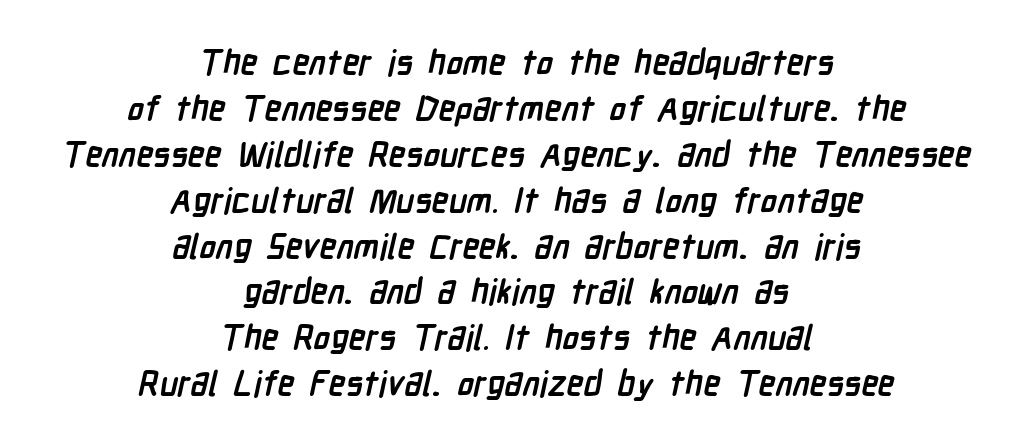
Q: Is the text bold? A: Yes.
Q: Is the typeface a serif or a sans-serif typeface? A: Sans-serif.
Q: Is the text underlined? A: No.
Q: How is the paragraph aligned? A: Centered.
Q: Is the spacing between letters normal or unusually wide? A: Normal.
Q: Is the spacing between lines tight, normal or loose? A: Normal.
Q: Width (condensed, normal, or wide)? A: Condensed.
Q: Stroke contrast? A: Low.
Q: x-height? A: Medium.
Q: Monospaced? A: No.
